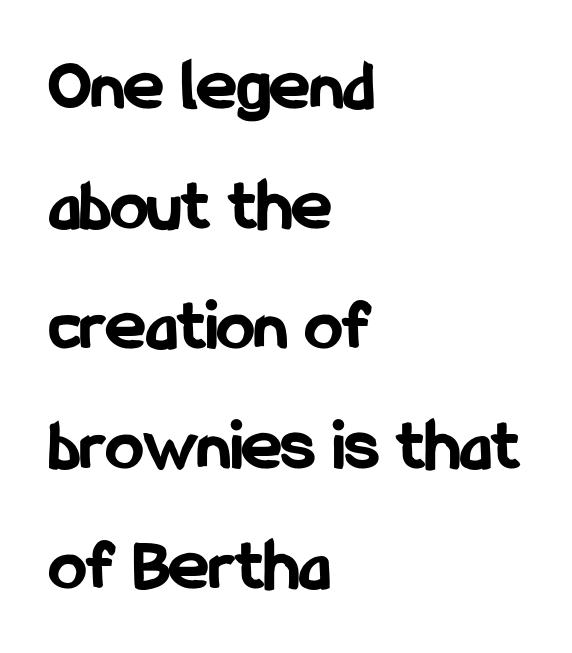
{"serif": "no", "italic": "no", "bold": "yes", "weight": "bold", "width": "condensed", "stroke_contrast": "low", "x_height": "medium", "monospaced": "no", "underline": "no", "align": "left", "line_spacing": "normal", "line_spacing_ratio": 1.6, "letter_spacing": "normal", "letter_spacing_em": 0.0, "glyph_px": 75}
